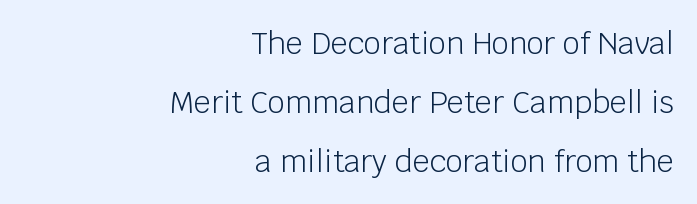
If you measured baseline to baseline, you'd find a long distance. Stems here are at most as thick as an everyday book face. Type style note: lacks serifs. Do the letters lean? They stand straight. Each row of text sits above clean, open space.
